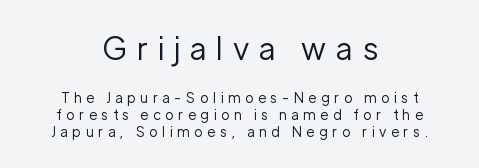
The image shows 31 px regular-weight sans-serif type, upright; set centered, line spacing 1.21x, unusually wide letter spacing (+0.33 em), not underlined; the first (top) block is 2.21x larger; low stroke contrast and a medium x-height.
